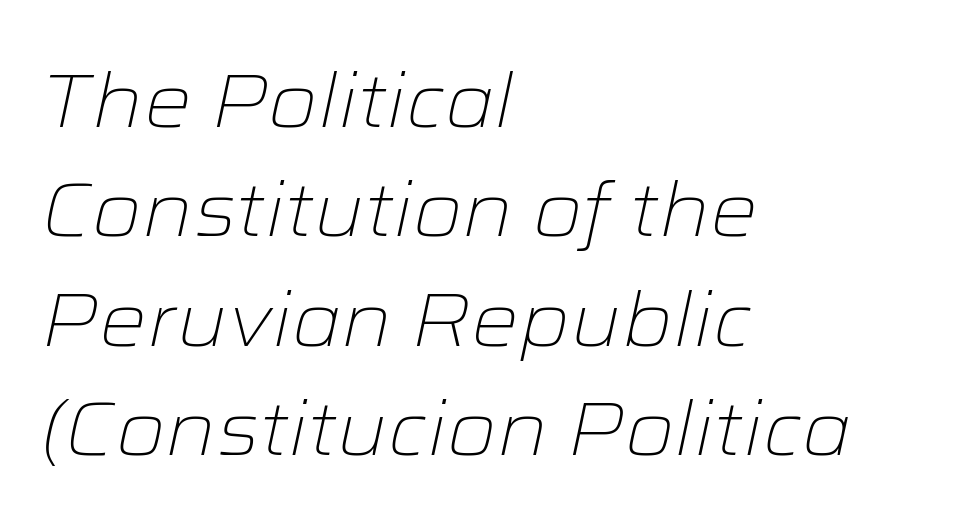
{"italic": "yes", "lean": "right", "slant_degrees": 12, "bold": "no", "weight": "light", "width": "wide", "stroke_contrast": "low", "x_height": "medium", "monospaced": "no", "underline": "no", "align": "left", "line_spacing": "normal", "line_spacing_ratio": 1.46, "letter_spacing": "normal", "letter_spacing_em": 0.0, "glyph_px": 75}
